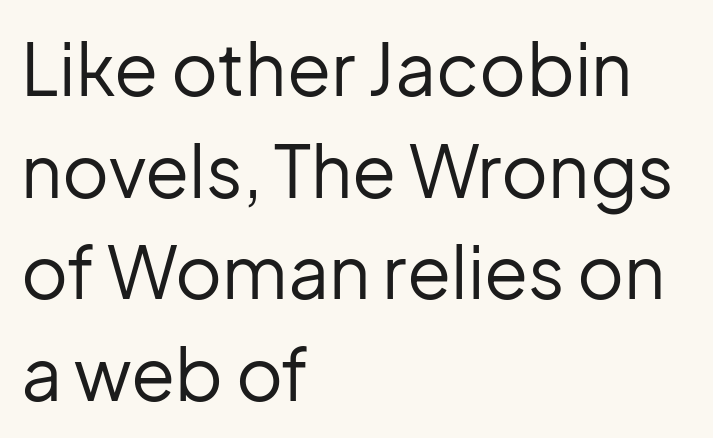
The image shows 72 px regular-weight sans-serif type, upright; set left-aligned, normal line spacing (1.41x), normal letter spacing, not underlined; low stroke contrast and a medium x-height.
